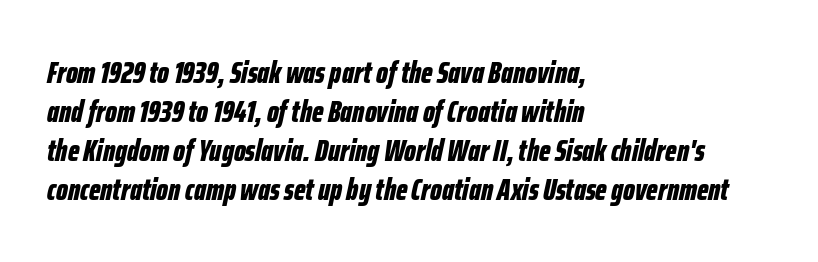
{"italic": "yes", "lean": "right", "slant_degrees": 12, "bold": "yes", "weight": "bold", "width": "condensed", "stroke_contrast": "low", "x_height": "medium", "monospaced": "no", "underline": "no", "align": "left", "line_spacing": "normal", "line_spacing_ratio": 1.26, "letter_spacing": "normal", "letter_spacing_em": 0.0, "glyph_px": 31}
